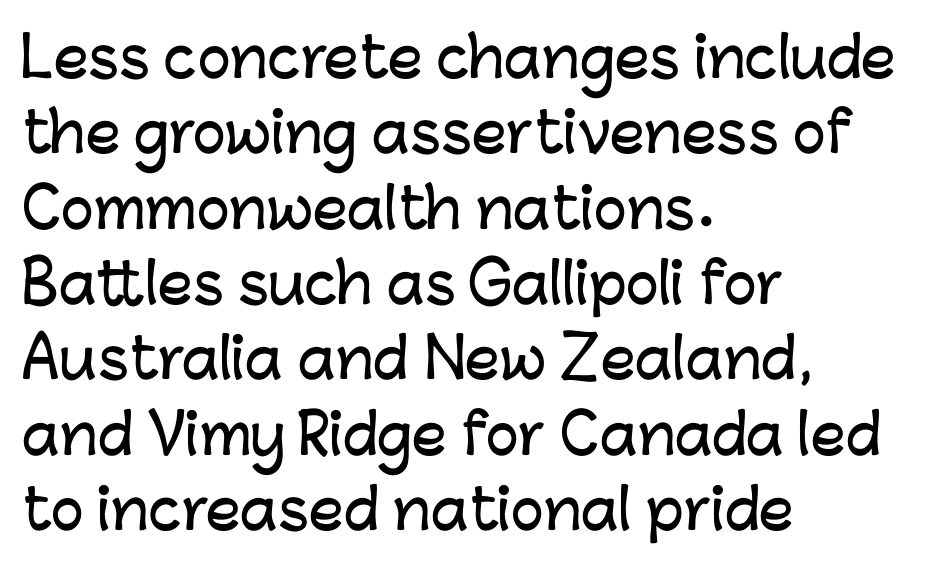
{"serif": "no", "italic": "no", "width": "normal", "stroke_contrast": "low", "x_height": "medium", "monospaced": "no", "underline": "no", "align": "left", "line_spacing": "normal", "line_spacing_ratio": 1.37, "letter_spacing": "normal", "letter_spacing_em": 0.0, "glyph_px": 55}
